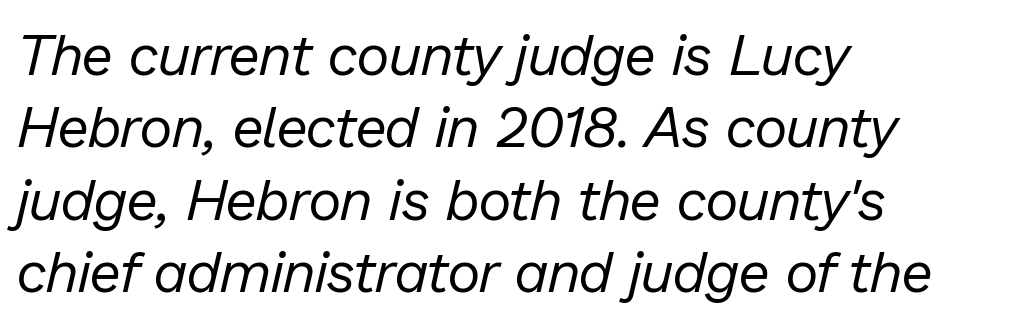
Is the type heavy? It reads as light-to-regular instead. The space directly below the letters is spotless. Leading: standard. Students, note that the glyphs here touch the page at normal intervals. The typography opts for an oblique posture over an upright one.
